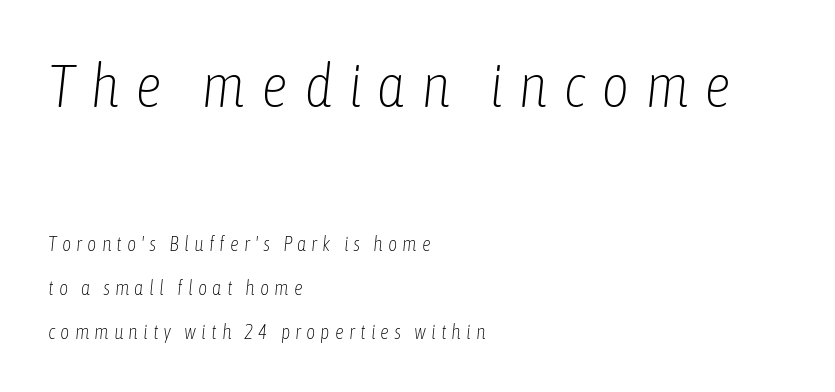
The image shows 61 px light, condensed type, italic (leaning right); set left-aligned, loose line spacing (2.2x), unusually wide letter spacing (+0.25 em), not underlined; the first (top) block is 3.05x larger; low stroke contrast and a medium x-height.
